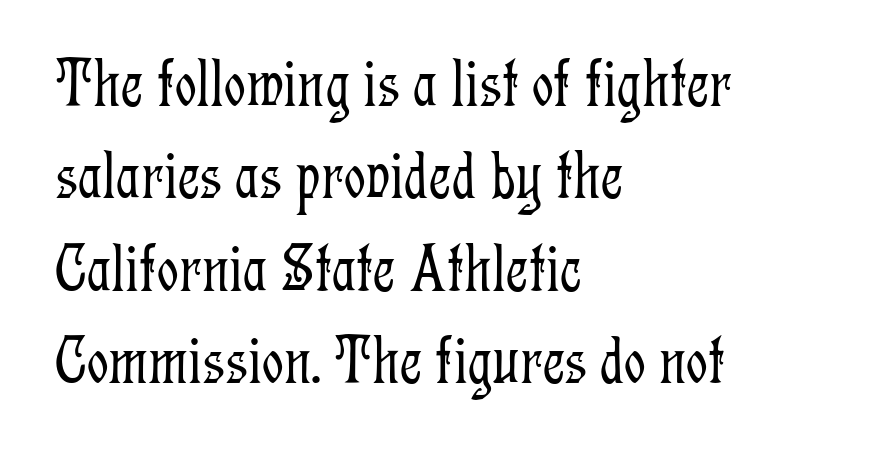
What kind of face is this? One with serifs. Do the characters align in a grid? No, the font is proportional. Horizontal alignment here is leftward, the default for most running prose. Rows of type keep a routine distance in the vertical direction. In terms of posture, this sample is upright. The characters are drawn with everyday or finer stroke widths.
